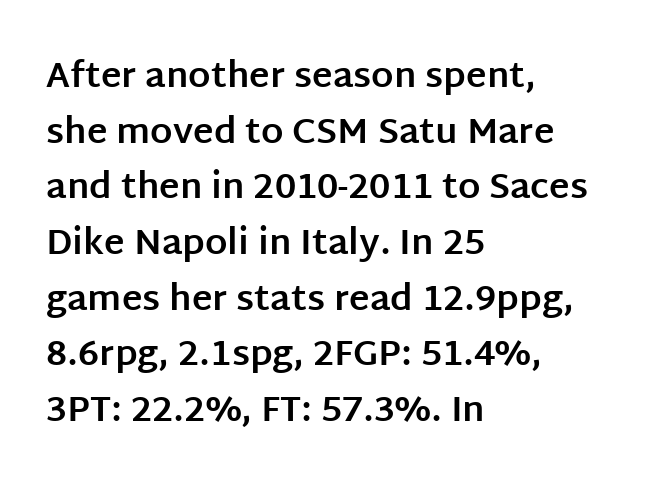
{"serif": "no", "italic": "no", "bold": "yes", "weight": "bold", "width": "normal", "stroke_contrast": "low", "x_height": "large", "monospaced": "no", "underline": "no", "align": "left", "line_spacing": "normal", "line_spacing_ratio": 1.59, "letter_spacing": "normal", "letter_spacing_em": 0.0, "glyph_px": 35}
